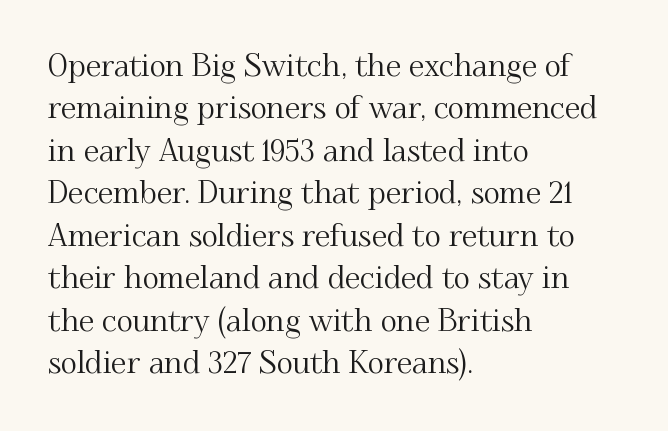
This sample has the flowing, uneven cadence of proportional lettering. If you drew a ruler down the left edge, every line would touch it. The passage shown stacks its lines at a standard gap. Type without underlining. Words appear dense and cohesive because spacing is normal.
